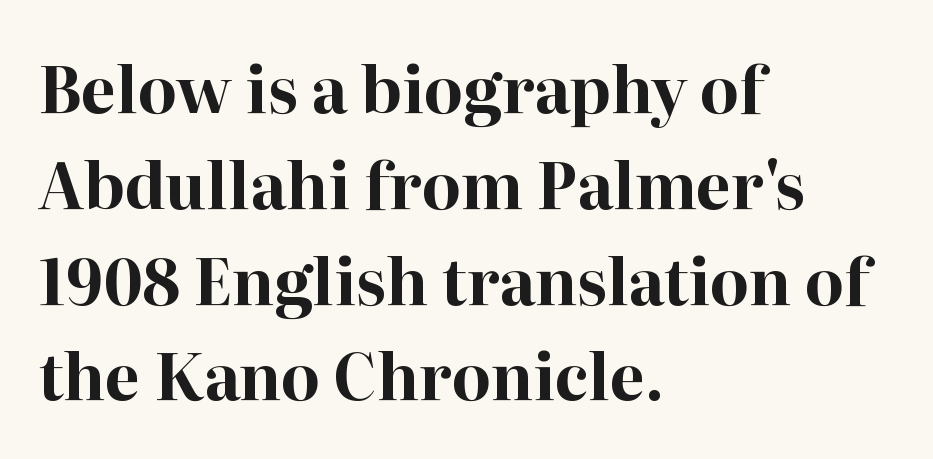
{"serif": "yes", "italic": "no", "bold": "yes", "weight": "bold", "width": "normal", "stroke_contrast": "high", "x_height": "medium", "monospaced": "no", "underline": "no", "align": "left", "line_spacing": "normal", "line_spacing_ratio": 1.52, "letter_spacing": "normal", "letter_spacing_em": 0.0, "glyph_px": 63}
